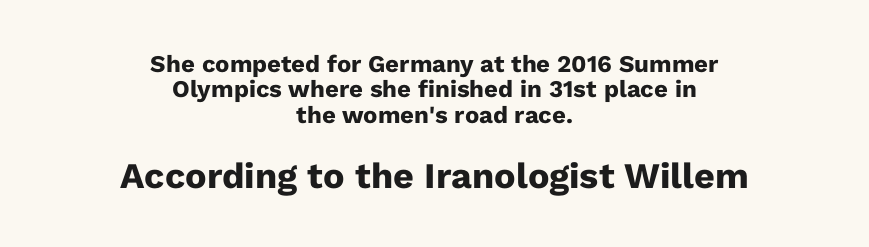
The image shows 36 px heavy sans-serif type, upright; set centered, tight line spacing (1.06x), normal letter spacing, not underlined; the second (bottom) block is 1.5x larger; low stroke contrast and a medium x-height.
